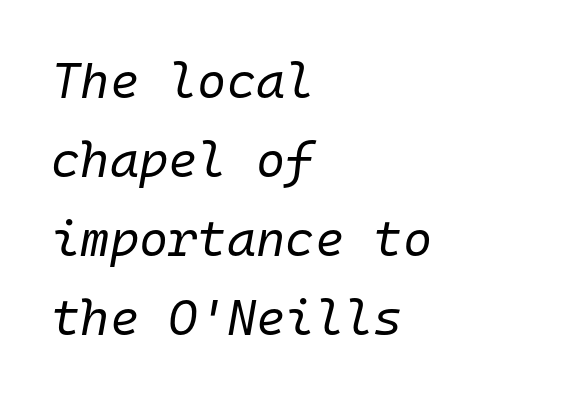
Q: Is the text bold? A: No.
Q: Is the text italic (slanted)? A: Yes, it leans right by about 10 degrees.
Q: Is the text underlined? A: No.
Q: How is the paragraph aligned? A: Left-aligned.
Q: Is the spacing between letters normal or unusually wide? A: Normal.
Q: Is the spacing between lines tight, normal or loose? A: Normal.
Q: Width (condensed, normal, or wide)? A: Normal.
Q: Stroke contrast? A: Low.
Q: x-height? A: Medium.
Q: Monospaced? A: Yes.
